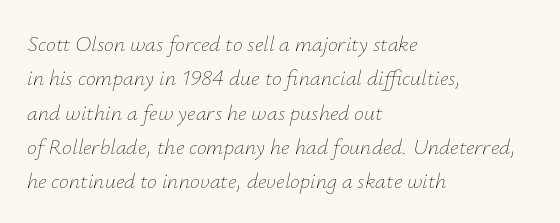
The image shows 22 px text type, italic (leaning right); set left-aligned, normal line spacing (1.56x), normal letter spacing, not underlined.
